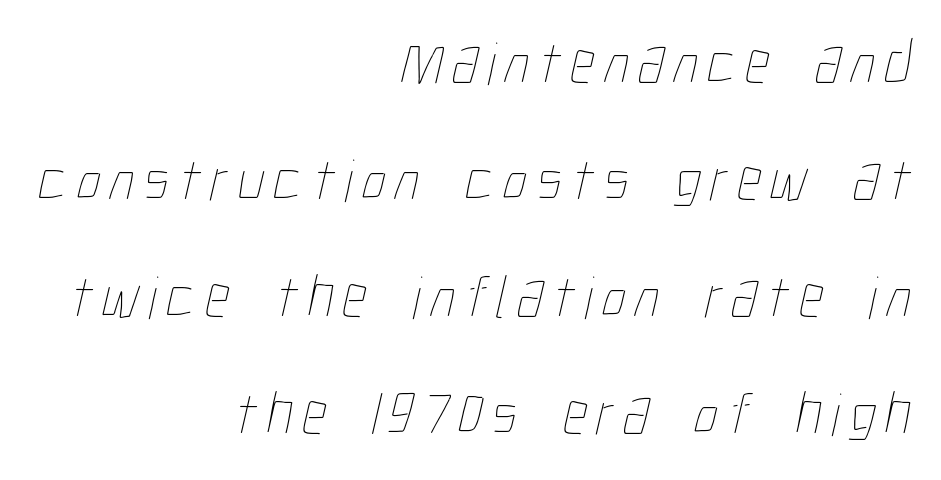
{"bold": "no", "weight": "thin", "width": "condensed", "stroke_contrast": "low", "x_height": "medium", "monospaced": "no", "underline": "no", "align": "right", "line_spacing": "loose", "line_spacing_ratio": 1.92, "glyph_px": 61}
